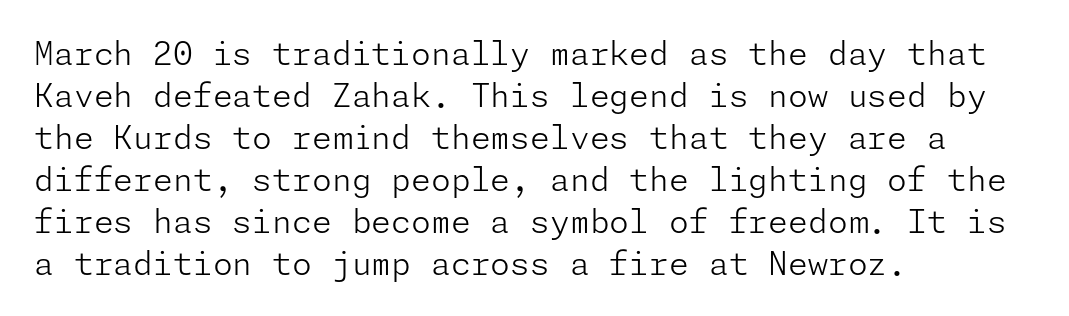
The image shows 32 px light sans-serif type, upright; set left-aligned, normal line spacing (1.31x), normal letter spacing, not underlined; low stroke contrast and a medium x-height.
